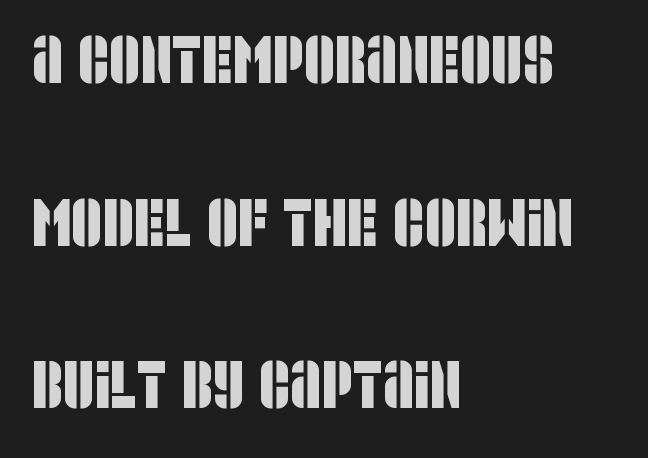
Q: Is the typeface a serif or a sans-serif typeface? A: Sans-serif.
Q: Is the text underlined? A: No.
Q: How is the paragraph aligned? A: Left-aligned.
Q: Is the spacing between letters normal or unusually wide? A: Normal.
Q: Is the spacing between lines tight, normal or loose? A: Loose.
Q: Width (condensed, normal, or wide)? A: Condensed.
Q: Stroke contrast? A: Low.
Q: x-height? A: Large.
Q: Monospaced? A: No.
